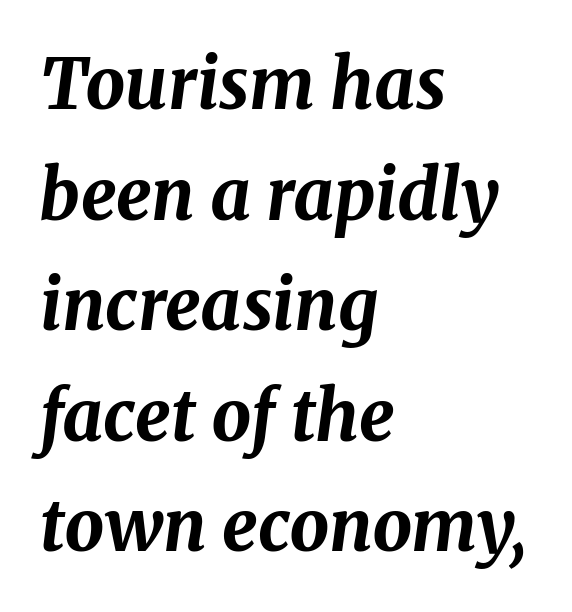
The image shows 70 px bold type, italic (leaning right); set left-aligned, normal line spacing (1.58x), normal letter spacing, not underlined; medium stroke contrast and a medium x-height.
